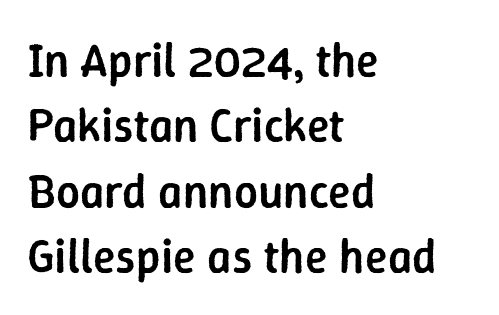
Nothing sits at the stroke ends, so this counts as sans-serif. Leading: standard. In CSS terms this would be text-align: left. Unmarked baselines from the first word to the last.
